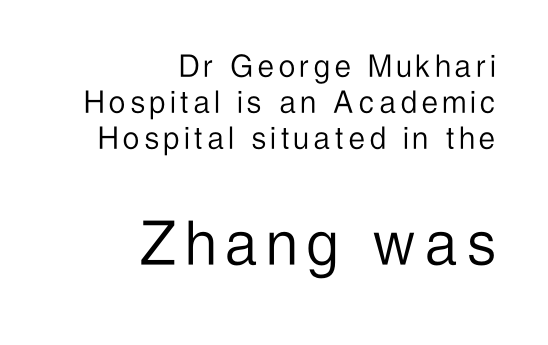
Teacher's note: observe the even right margin — that is flush-right alignment. Size contrast runs from small at the top to large at the bottom. A typesetter would call this leading minimal, almost set solid. Summary of weight: not heavy and not bold. Check the space under the baseline: it is left empty. Upright lettering throughout.
